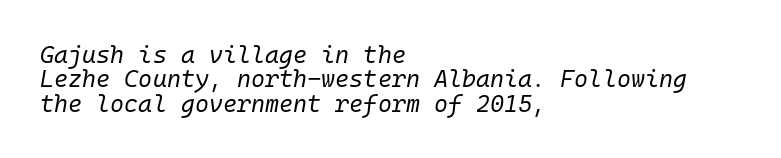
The rendering anchors every line to the left-hand side. Unmarked baselines from the first word to the last. This is oblique type, the kind used for emphasis or titles. The font sits on the lighter half of the weight spectrum, regular included.
